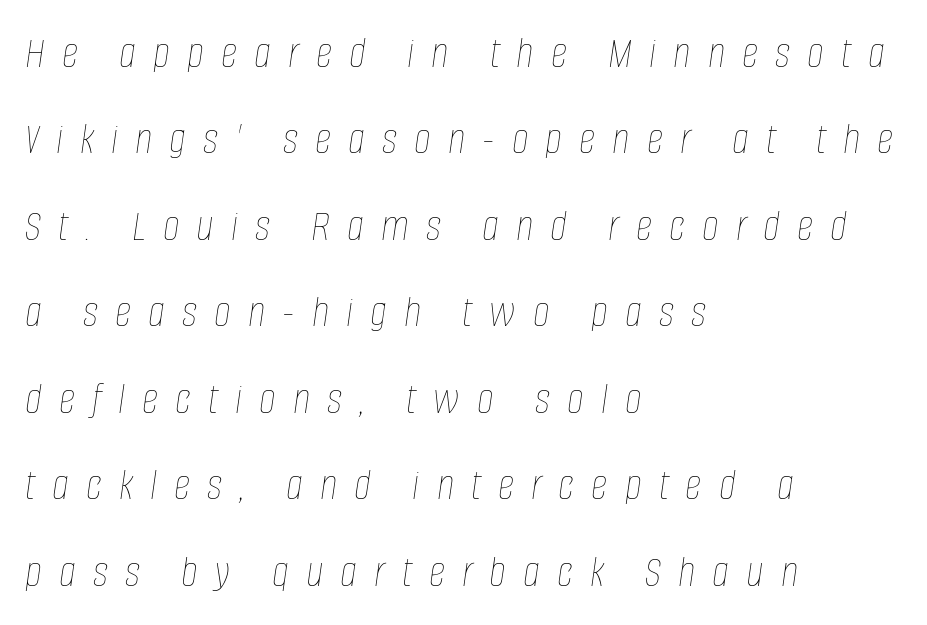
Line beginnings align vertically; line endings do not. Do the characters align in a grid? No, the font is proportional. Compared with a typical body face, this is equally light or lighter still. Honestly, the letter spacing is so wide it's the main thing you notice.
